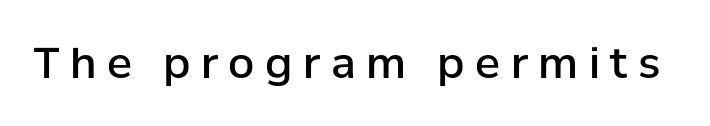
Q: Is the text bold? A: Semi-bold.
Q: Is the text italic (slanted)? A: No, it is upright.
Q: Is the typeface a serif or a sans-serif typeface? A: Sans-serif.
Q: Is the text underlined? A: No.
Q: Is the spacing between letters normal or unusually wide? A: Unusually wide.
Q: Width (condensed, normal, or wide)? A: Normal.
Q: Stroke contrast? A: Low.
Q: x-height? A: Medium.
Q: Monospaced? A: No.
